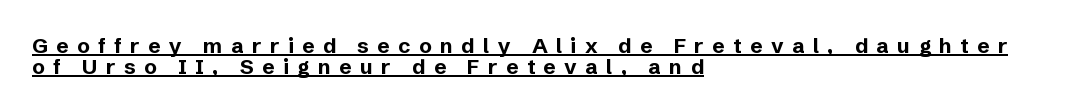
Q: Is the text bold? A: Yes.
Q: Is the text italic (slanted)? A: No, it is upright.
Q: Is the text underlined? A: Yes.
Q: How is the paragraph aligned? A: Left-aligned.
Q: Is the spacing between letters normal or unusually wide? A: Unusually wide.
Q: Is the spacing between lines tight, normal or loose? A: Tight.
